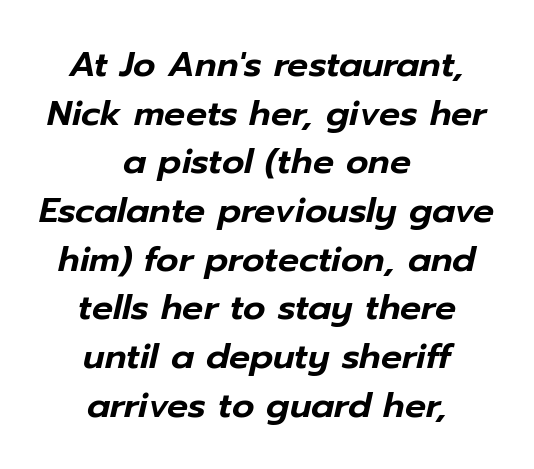
Is this a fixed-width face? No — the glyphs have proportional, varying widths. In terms of leading, this rendering sits right in the middle. The lettering tilts uniformly, giving the passage an italic look. The space beneath each line is pristine and unruled.
